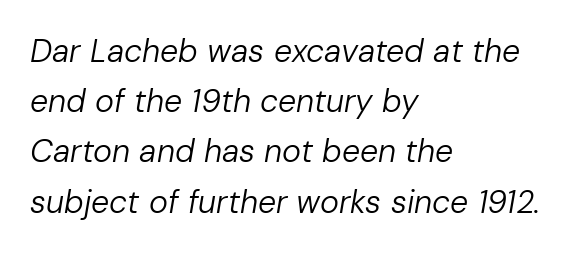
Q: Is the text bold? A: No.
Q: Is the text italic (slanted)? A: Yes, it leans right by about 10 degrees.
Q: Is the text underlined? A: No.
Q: How is the paragraph aligned? A: Left-aligned.
Q: Is the spacing between letters normal or unusually wide? A: Normal.
Q: Is the spacing between lines tight, normal or loose? A: Normal.
Q: Width (condensed, normal, or wide)? A: Normal.
Q: Stroke contrast? A: Low.
Q: x-height? A: Medium.
Q: Monospaced? A: No.
